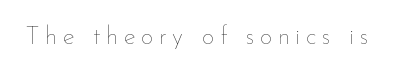
{"italic": "no", "bold": "no", "underline": "no", "letter_spacing": "wide", "letter_spacing_em": 0.22, "glyph_px": 25}
